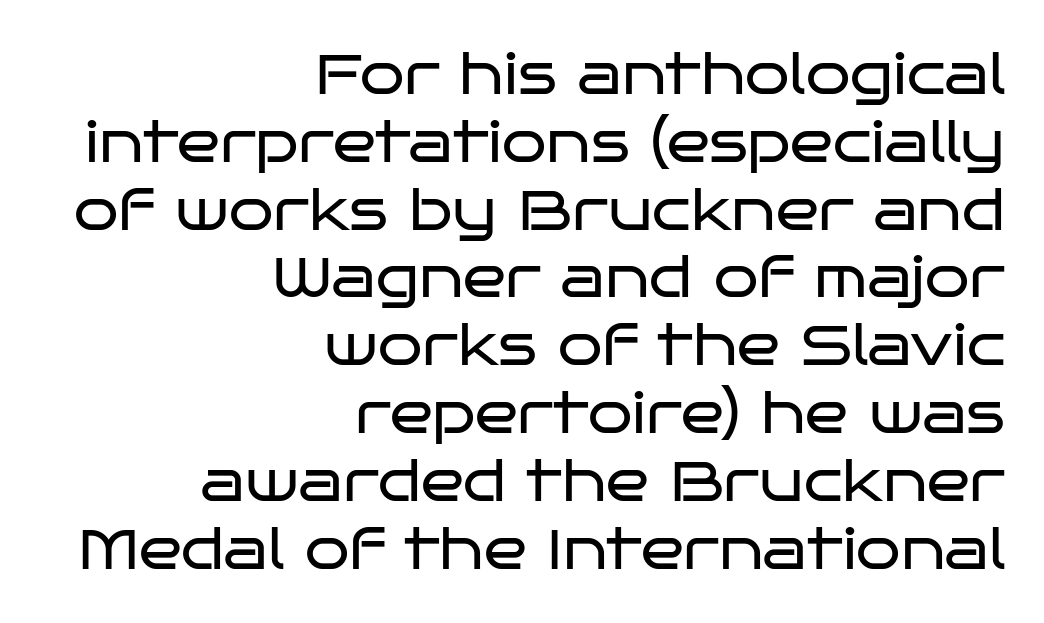
{"serif": "no", "italic": "no", "bold": "no", "weight": "regular", "width": "wide", "stroke_contrast": "low", "x_height": "large", "monospaced": "no", "underline": "no", "align": "right", "line_spacing_ratio": 1.19, "letter_spacing": "normal", "letter_spacing_em": 0.0, "glyph_px": 57}
